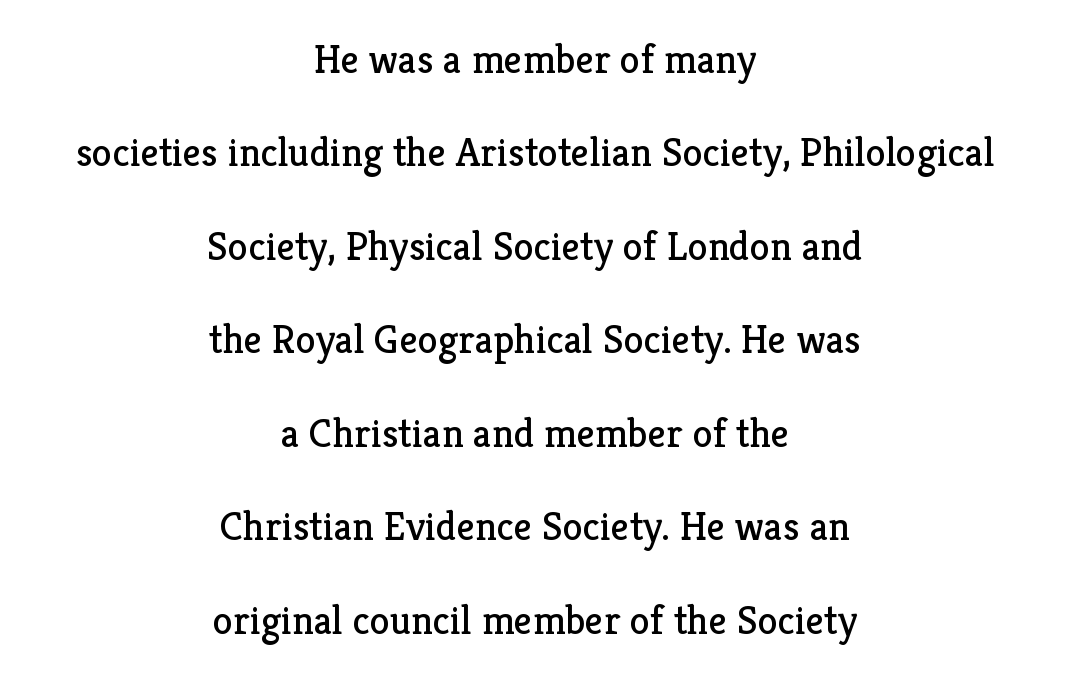
The image shows 41 px regular-weight serif type, upright; set centered, loose line spacing (2.28x), normal letter spacing, not underlined; low stroke contrast and a medium x-height.
